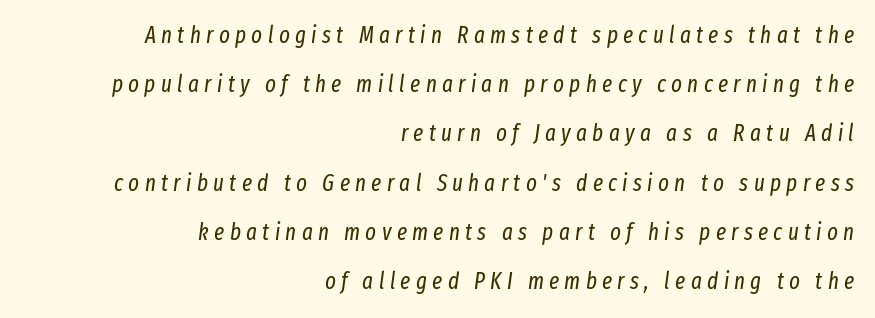
The image shows 23 px text type, italic (leaning right); set right-aligned, loose line spacing (2.14x), unusually wide letter spacing (+0.23 em), not underlined.
